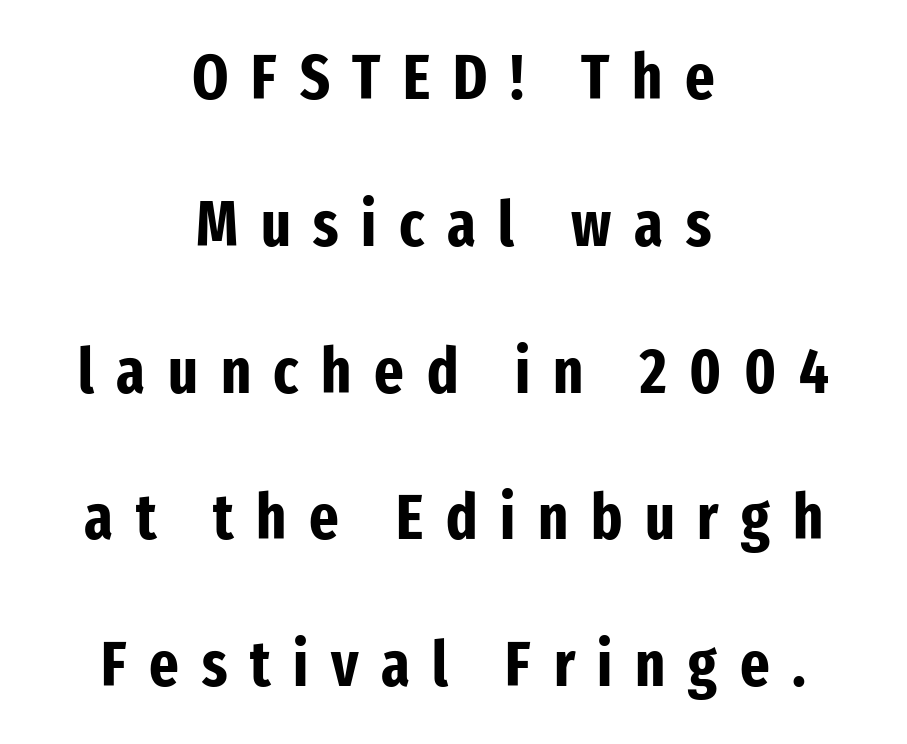
This sample uses an upright cut, with every glyph sitting square on the baseline. How heavy is the stroke? Heavy — this is a bold. The gaps between neighbouring characters are conspicuously large. Summary of vertical rhythm: relaxed, with wide interline spacing. This sample has the flowing, uneven cadence of proportional lettering. What kind of face is this? One without serifs — a sans.
